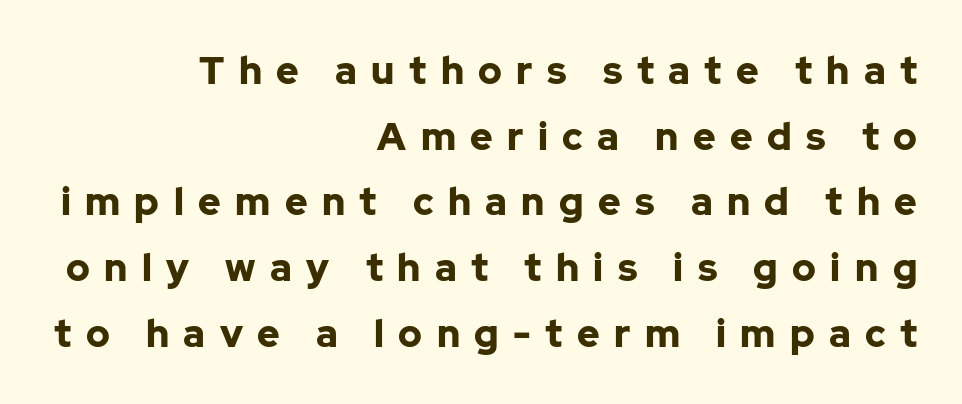
Q: Is the text bold? A: Yes.
Q: Is the text italic (slanted)? A: No, it is upright.
Q: Is the typeface a serif or a sans-serif typeface? A: Sans-serif.
Q: Is the text underlined? A: No.
Q: How is the paragraph aligned? A: Right-aligned.
Q: Is the spacing between letters normal or unusually wide? A: Unusually wide.
Q: Width (condensed, normal, or wide)? A: Normal.
Q: Stroke contrast? A: Low.
Q: x-height? A: Medium.
Q: Monospaced? A: No.
